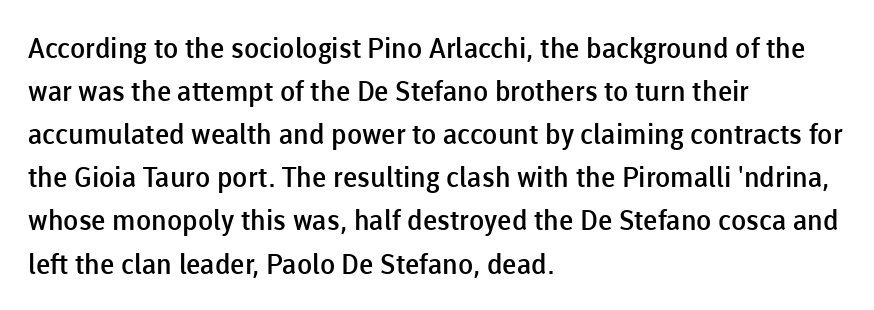
{"serif": "no", "italic": "no", "bold": "semi", "weight": "semibold", "width": "normal", "stroke_contrast": "low", "x_height": "medium", "monospaced": "no", "underline": "no", "align": "left", "line_spacing": "normal", "line_spacing_ratio": 1.54, "letter_spacing": "normal", "letter_spacing_em": 0.0, "glyph_px": 28}
